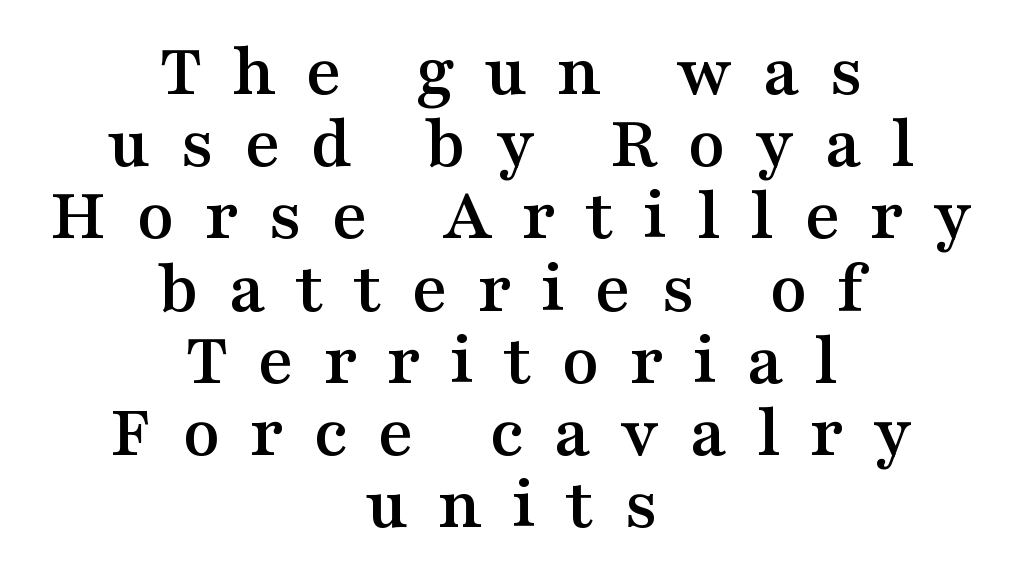
{"serif": "yes", "italic": "no", "width": "wide", "stroke_contrast": "medium", "x_height": "medium", "monospaced": "no", "underline": "no", "align": "center", "line_spacing": "tight", "line_spacing_ratio": 0.95, "letter_spacing": "wide", "letter_spacing_em": 0.39, "glyph_px": 76}
